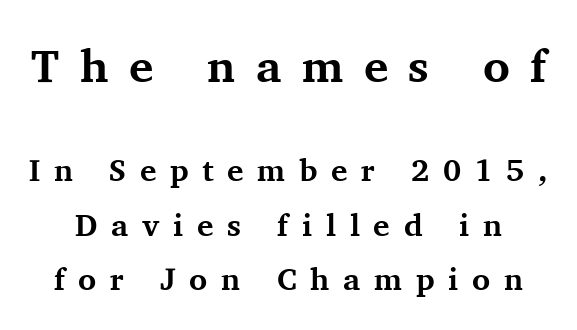
The glyphs have the mass of a bold cut. This is serif lettering, the kind often seen in printed books. Here the first block reads like a headline and the second like body copy. Unmarked baselines from the first word to the last. Vertical strokes here are truly vertical. Look at the tracking — it's clearly loosened, letters drifting apart.
